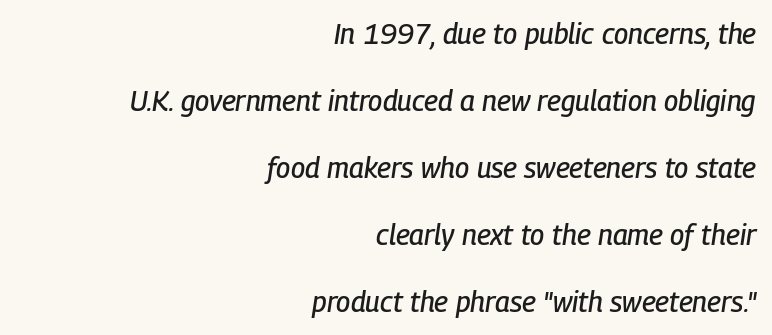
Q: Is the text italic (slanted)? A: Yes, it leans right by about 9 degrees.
Q: Is the text underlined? A: No.
Q: How is the paragraph aligned? A: Right-aligned.
Q: Is the spacing between letters normal or unusually wide? A: Normal.
Q: Is the spacing between lines tight, normal or loose? A: Loose.
Q: Width (condensed, normal, or wide)? A: Condensed.
Q: Stroke contrast? A: Low.
Q: x-height? A: Medium.
Q: Monospaced? A: No.
